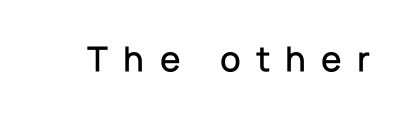
Q: Is the text italic (slanted)? A: No, it is upright.
Q: Is the typeface a serif or a sans-serif typeface? A: Sans-serif.
Q: Is the text underlined? A: No.
Q: Is the spacing between letters normal or unusually wide? A: Unusually wide.
Q: Width (condensed, normal, or wide)? A: Normal.
Q: Stroke contrast? A: Low.
Q: x-height? A: Medium.
Q: Monospaced? A: No.
